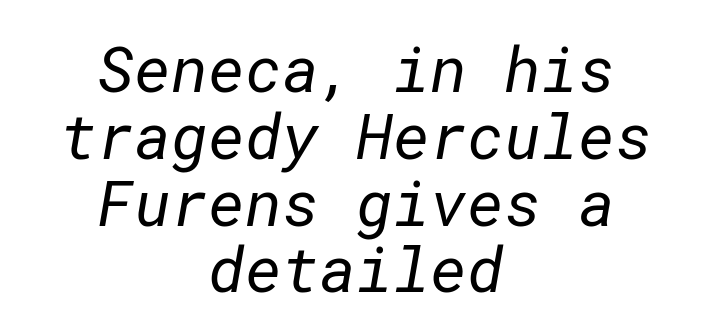
Q: Is the text bold? A: No.
Q: Is the typeface a serif or a sans-serif typeface? A: Sans-serif.
Q: Is the text underlined? A: No.
Q: How is the paragraph aligned? A: Centered.
Q: Is the spacing between letters normal or unusually wide? A: Normal.
Q: Is the spacing between lines tight, normal or loose? A: Tight.
Q: Width (condensed, normal, or wide)? A: Normal.
Q: Stroke contrast? A: Low.
Q: x-height? A: Medium.
